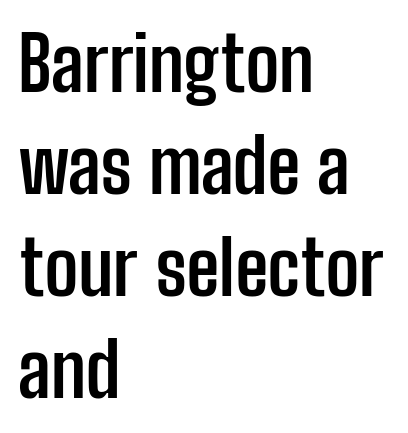
Q: Is the text bold? A: Yes.
Q: Is the text italic (slanted)? A: No, it is upright.
Q: Is the typeface a serif or a sans-serif typeface? A: Sans-serif.
Q: Is the text underlined? A: No.
Q: How is the paragraph aligned? A: Left-aligned.
Q: Is the spacing between letters normal or unusually wide? A: Normal.
Q: Is the spacing between lines tight, normal or loose? A: Normal.
Q: Width (condensed, normal, or wide)? A: Condensed.
Q: Stroke contrast? A: Low.
Q: x-height? A: Medium.
Q: Monospaced? A: No.
